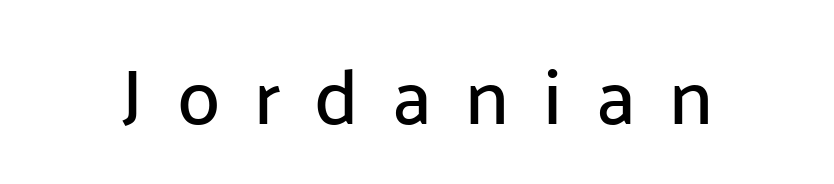
{"serif": "no", "italic": "no", "width": "normal", "stroke_contrast": "low", "x_height": "medium", "monospaced": "no", "underline": "no", "align": "center", "letter_spacing": "wide", "letter_spacing_em": 0.43, "glyph_px": 78}
